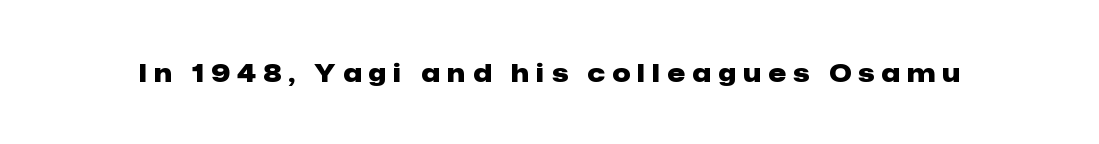
The image shows 25 px bold type, upright; set unusually wide letter spacing (+0.3 em), not underlined.
